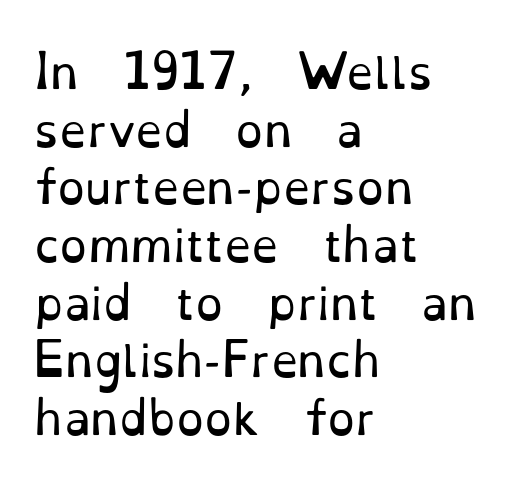
Q: Is the text bold? A: No.
Q: Is the text italic (slanted)? A: No, it is upright.
Q: Is the typeface a serif or a sans-serif typeface? A: Sans-serif.
Q: Is the text underlined? A: No.
Q: How is the paragraph aligned? A: Left-aligned.
Q: Is the spacing between letters normal or unusually wide? A: Normal.
Q: Is the spacing between lines tight, normal or loose? A: Normal.
Q: Width (condensed, normal, or wide)? A: Normal.
Q: Stroke contrast? A: Low.
Q: x-height? A: Small.
Q: Monospaced? A: No.
